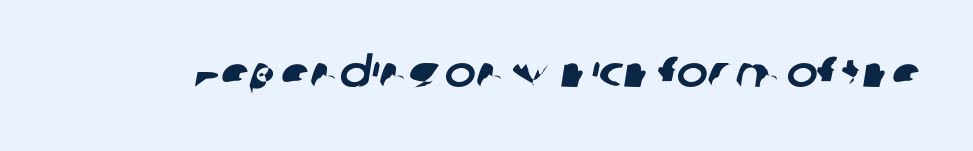
{"serif": "no", "width": "normal", "stroke_contrast": "low", "x_height": "large", "monospaced": "no", "underline": "no", "letter_spacing": "normal", "letter_spacing_em": 0.0, "glyph_px": 42}
